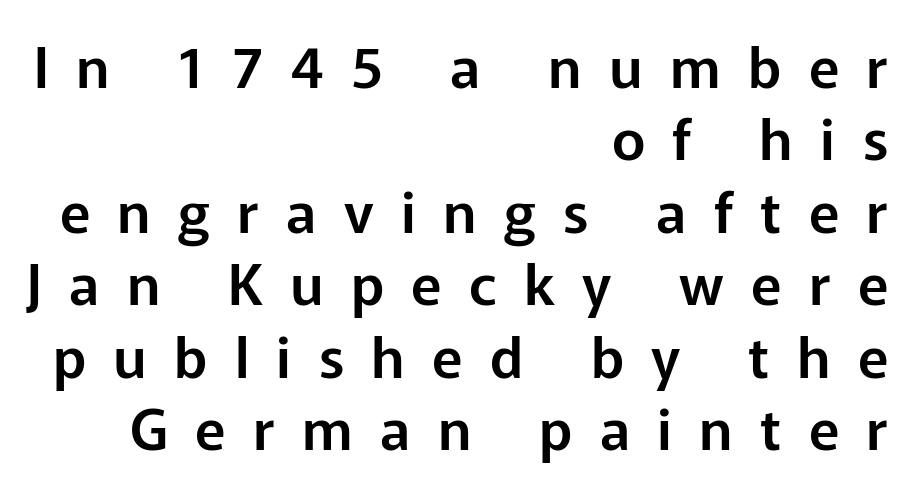
The image shows 57 px sans-serif type, upright; set right-aligned, normal line spacing (1.27x), unusually wide letter spacing (+0.48 em), not underlined; low stroke contrast and a medium x-height.
